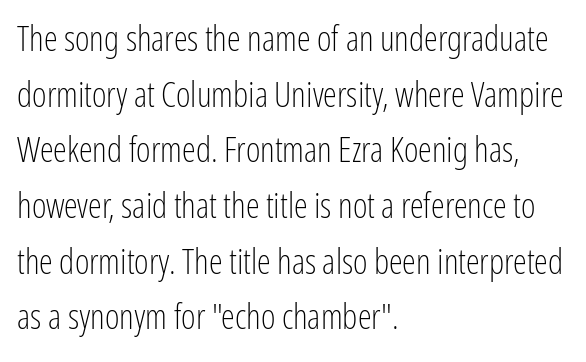
{"serif": "no", "italic": "no", "bold": "no", "weight": "light", "width": "condensed", "stroke_contrast": "low", "x_height": "medium", "monospaced": "no", "underline": "no", "align": "left", "line_spacing": "normal", "line_spacing_ratio": 1.59, "letter_spacing": "normal", "letter_spacing_em": 0.0, "glyph_px": 35}
